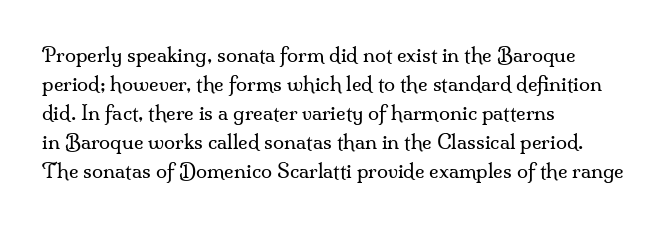
{"italic": "no", "bold": "no", "underline": "no", "align": "left", "line_spacing": "normal", "line_spacing_ratio": 1.45, "letter_spacing": "normal", "letter_spacing_em": 0.0, "glyph_px": 20}
